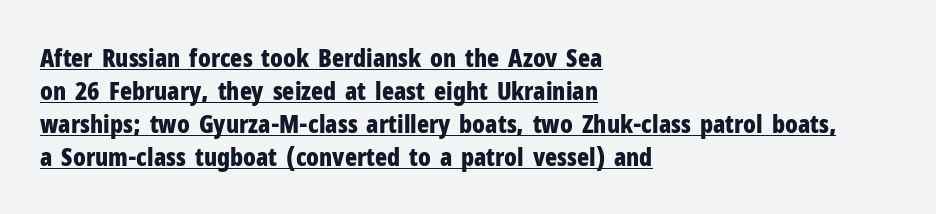
Q: Is the text bold? A: Yes.
Q: Is the text italic (slanted)? A: No, it is upright.
Q: Is the text underlined? A: Yes.
Q: How is the paragraph aligned? A: Left-aligned.
Q: Is the spacing between letters normal or unusually wide? A: Normal.
Q: Is the spacing between lines tight, normal or loose? A: Normal.
